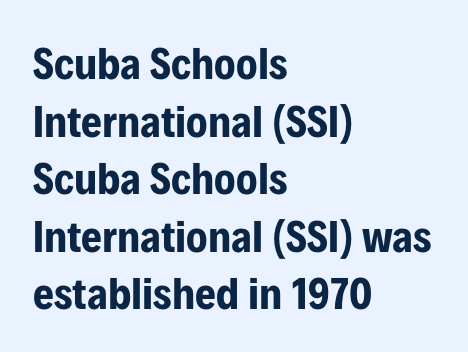
The image shows 45 px bold, condensed sans-serif type, upright; set left-aligned, normal line spacing (1.28x), normal letter spacing, not underlined; low stroke contrast and a medium x-height.
